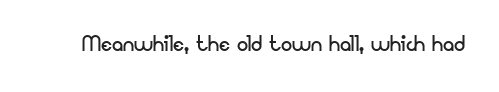
Is the type heavy? It reads as light-to-regular instead. These lines were composed using upright roman letters. Descenders hang freely into open space. Serifs: no, the terminals of the letterforms are clean.
